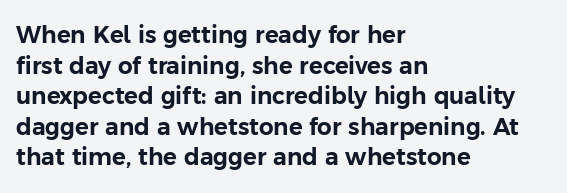
The image shows 23 px text type, upright; set left-aligned, normal line spacing (1.33x), normal letter spacing, not underlined.
